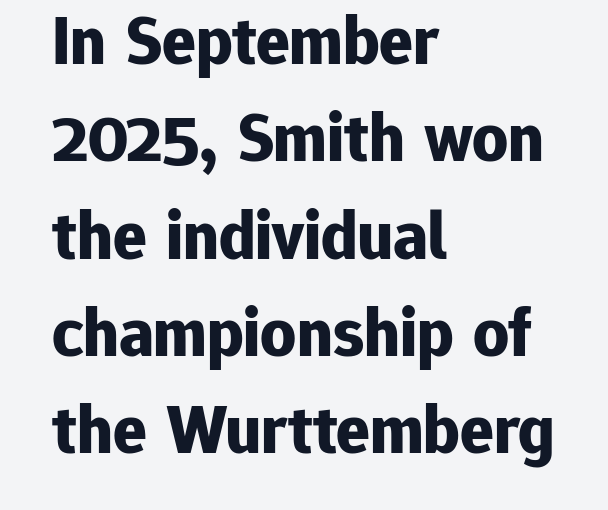
{"serif": "no", "italic": "no", "bold": "yes", "weight": "bold", "width": "normal", "stroke_contrast": "low", "x_height": "medium", "monospaced": "no", "underline": "no", "align": "left", "line_spacing": "normal", "line_spacing_ratio": 1.39, "letter_spacing": "normal", "letter_spacing_em": 0.0, "glyph_px": 70}
